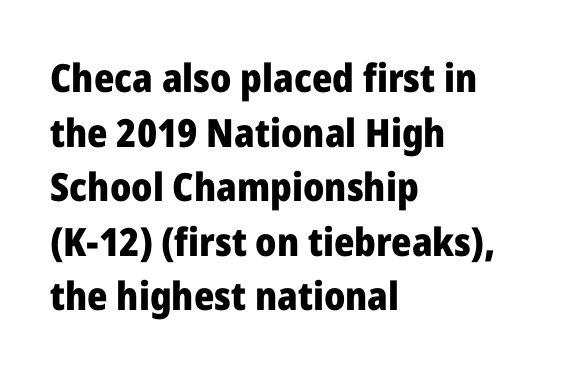
The image shows 39 px heavy sans-serif type, upright; set left-aligned, normal line spacing (1.4x), normal letter spacing, not underlined; low stroke contrast and a medium x-height.
